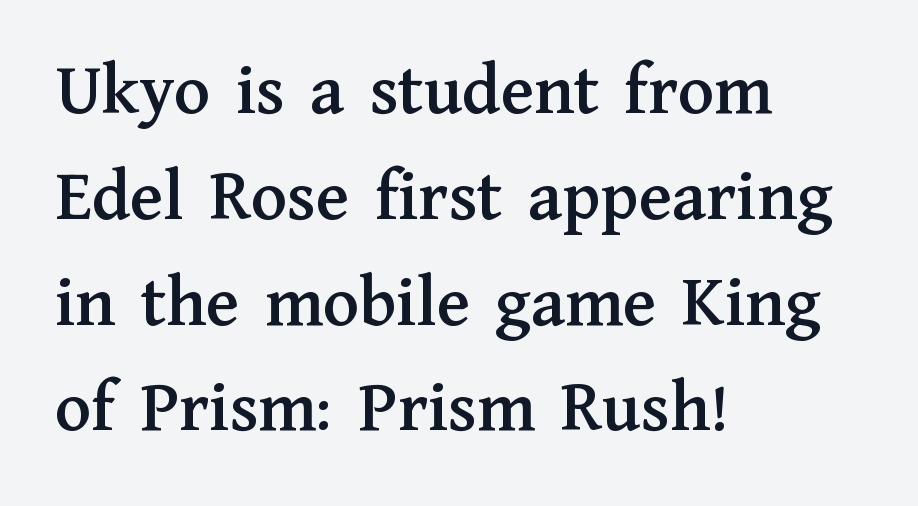
The image shows 74 px serif type, upright; set left-aligned, normal line spacing (1.43x), normal letter spacing, not underlined; medium stroke contrast and a medium x-height.
